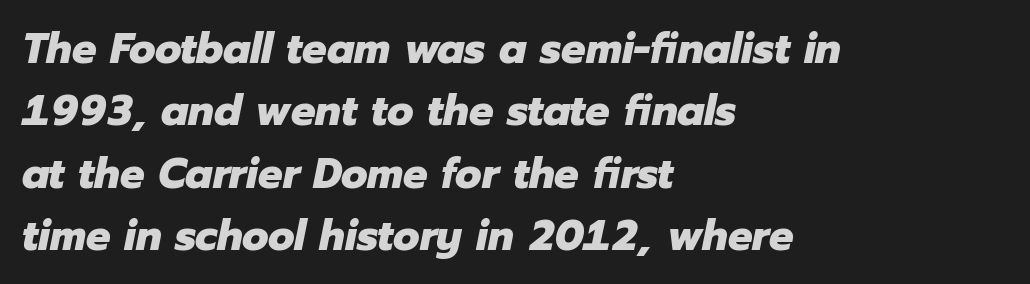
{"italic": "yes", "lean": "right", "slant_degrees": 12, "bold": "yes", "weight": "heavy", "width": "normal", "stroke_contrast": "low", "x_height": "medium", "monospaced": "no", "underline": "no", "align": "left", "line_spacing": "normal", "line_spacing_ratio": 1.45, "letter_spacing": "normal", "letter_spacing_em": 0.0, "glyph_px": 43}
